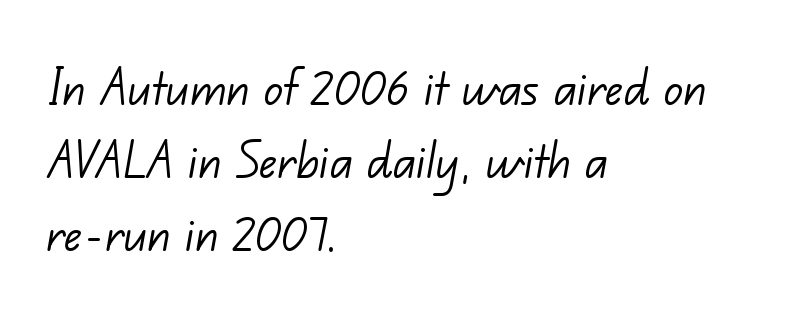
Q: Is the text bold? A: No.
Q: Is the typeface a serif or a sans-serif typeface? A: Sans-serif.
Q: Is the text underlined? A: No.
Q: How is the paragraph aligned? A: Left-aligned.
Q: Is the spacing between letters normal or unusually wide? A: Normal.
Q: Width (condensed, normal, or wide)? A: Normal.
Q: Stroke contrast? A: Low.
Q: x-height? A: Small.
Q: Monospaced? A: No.
